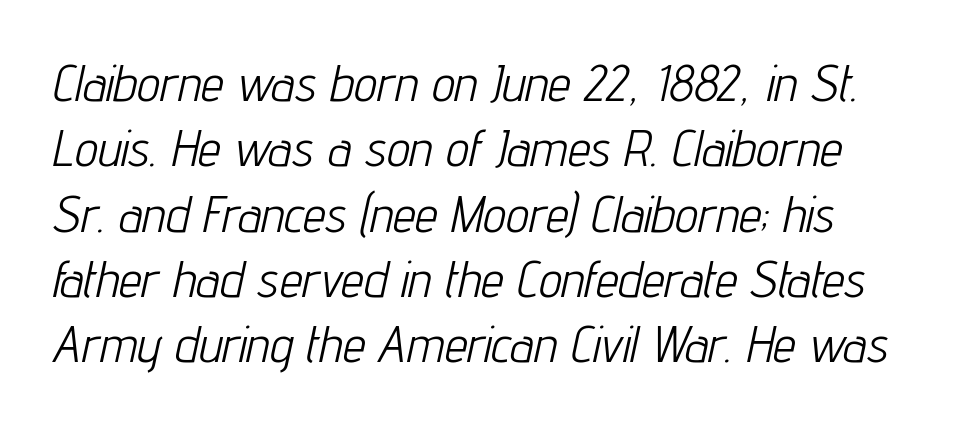
Q: Is the text bold? A: No.
Q: Is the text italic (slanted)? A: Yes, it leans right by about 12 degrees.
Q: Is the text underlined? A: No.
Q: Is the spacing between letters normal or unusually wide? A: Normal.
Q: Is the spacing between lines tight, normal or loose? A: Normal.
Q: Width (condensed, normal, or wide)? A: Condensed.
Q: Stroke contrast? A: Low.
Q: x-height? A: Medium.
Q: Monospaced? A: No.
